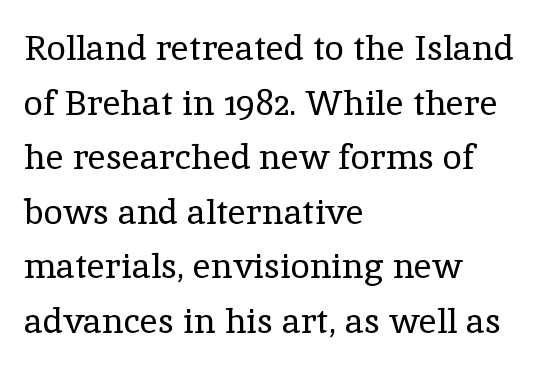
{"serif": "yes", "italic": "no", "bold": "no", "weight": "regular", "width": "normal", "x_height": "medium", "monospaced": "no", "underline": "no", "align": "left", "line_spacing": "normal", "line_spacing_ratio": 1.56, "letter_spacing": "normal", "letter_spacing_em": 0.0, "glyph_px": 35}
